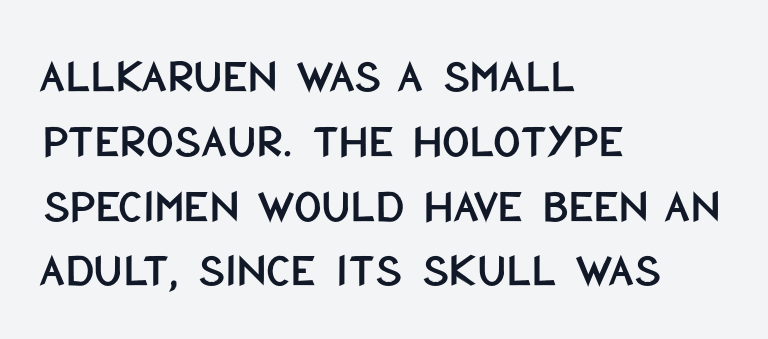
{"serif": "no", "italic": "no", "width": "condensed", "stroke_contrast": "low", "x_height": "large", "monospaced": "no", "underline": "no", "align": "left", "line_spacing": "normal", "line_spacing_ratio": 1.35, "letter_spacing": "normal", "letter_spacing_em": 0.0, "glyph_px": 48}
